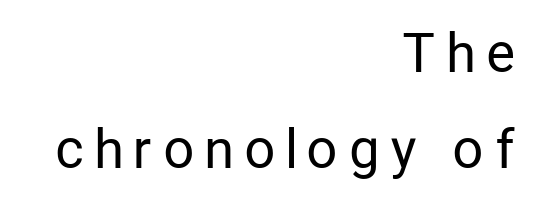
Q: Is the text bold? A: No.
Q: Is the text italic (slanted)? A: No, it is upright.
Q: Is the typeface a serif or a sans-serif typeface? A: Sans-serif.
Q: Is the text underlined? A: No.
Q: How is the paragraph aligned? A: Right-aligned.
Q: Is the spacing between letters normal or unusually wide? A: Unusually wide.
Q: Width (condensed, normal, or wide)? A: Condensed.
Q: Stroke contrast? A: Low.
Q: x-height? A: Medium.
Q: Monospaced? A: No.
